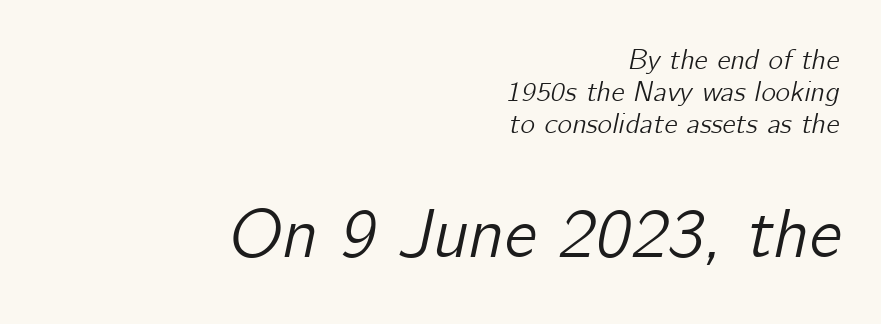
Q: Is the text italic (slanted)? A: Yes, it leans right by about 12 degrees.
Q: Is the text underlined? A: No.
Q: How is the paragraph aligned? A: Right-aligned.
Q: Is the spacing between letters normal or unusually wide? A: Normal.
Q: Is the spacing between lines tight, normal or loose? A: Tight.
Q: Which block of text is set in a larger size, the first (top) or the second (bottom)? A: The second (bottom) one.
Q: Width (condensed, normal, or wide)? A: Normal.
Q: Stroke contrast? A: Low.
Q: x-height? A: Medium.
Q: Monospaced? A: No.
